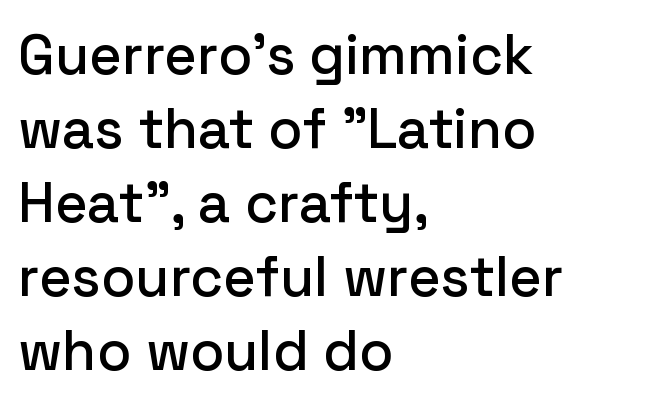
Q: Is the text italic (slanted)? A: No, it is upright.
Q: Is the typeface a serif or a sans-serif typeface? A: Sans-serif.
Q: Is the text underlined? A: No.
Q: How is the paragraph aligned? A: Left-aligned.
Q: Is the spacing between letters normal or unusually wide? A: Normal.
Q: Is the spacing between lines tight, normal or loose? A: Normal.
Q: Width (condensed, normal, or wide)? A: Normal.
Q: Stroke contrast? A: Low.
Q: x-height? A: Medium.
Q: Monospaced? A: No.
